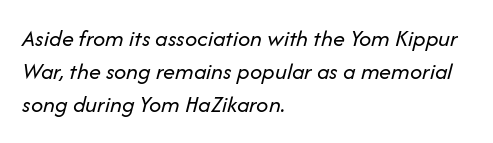
{"italic": "yes", "lean": "right", "slant_degrees": 14, "bold": "no", "underline": "no", "align": "left", "line_spacing": "normal", "line_spacing_ratio": 1.38, "letter_spacing": "normal", "letter_spacing_em": 0.0, "glyph_px": 24}
